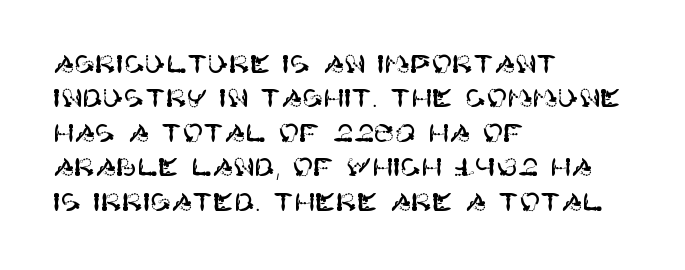
Style check: upright. All the whitespace from short lines collects on the right. Rule under the text: the space is simply empty. Leading matches the norm, producing a regular column.
